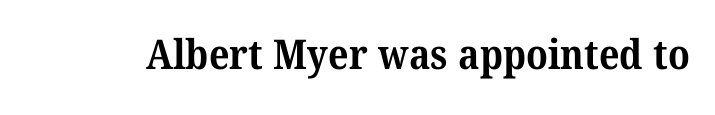
The image shows 41 px bold serif type; set normal letter spacing, not underlined; medium stroke contrast and a medium x-height.
